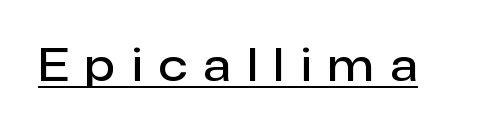
Q: Is the text bold? A: Semi-bold.
Q: Is the text italic (slanted)? A: No, it is upright.
Q: Is the typeface a serif or a sans-serif typeface? A: Sans-serif.
Q: Is the text underlined? A: Yes.
Q: Is the spacing between letters normal or unusually wide? A: Unusually wide.
Q: Width (condensed, normal, or wide)? A: Normal.
Q: Stroke contrast? A: Low.
Q: x-height? A: Medium.
Q: Monospaced? A: No.
